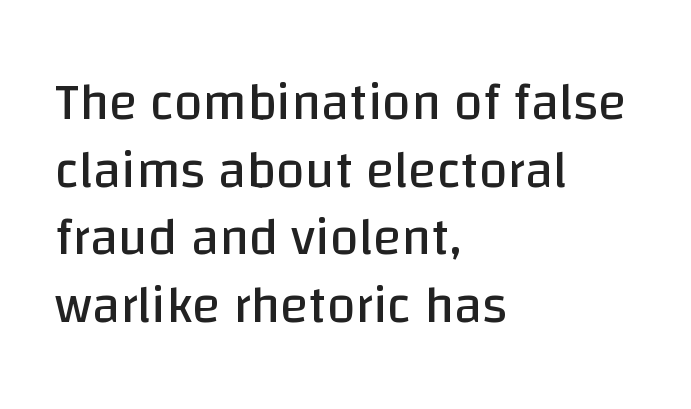
Q: Is the text bold? A: No.
Q: Is the text italic (slanted)? A: No, it is upright.
Q: Is the typeface a serif or a sans-serif typeface? A: Sans-serif.
Q: Is the text underlined? A: No.
Q: How is the paragraph aligned? A: Left-aligned.
Q: Is the spacing between letters normal or unusually wide? A: Normal.
Q: Is the spacing between lines tight, normal or loose? A: Normal.
Q: Width (condensed, normal, or wide)? A: Normal.
Q: Stroke contrast? A: Low.
Q: x-height? A: Large.
Q: Monospaced? A: No.
